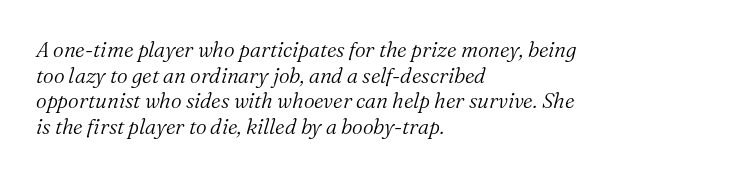
The image shows 21 px text type, italic (leaning right); set left-aligned, line spacing 1.22x, normal letter spacing, not underlined.
